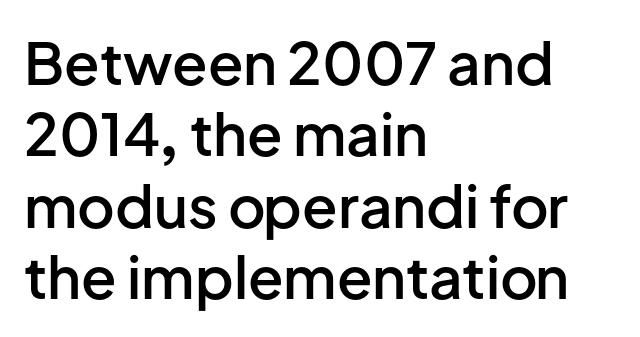
Q: Is the text bold? A: Semi-bold.
Q: Is the text italic (slanted)? A: No, it is upright.
Q: Is the typeface a serif or a sans-serif typeface? A: Sans-serif.
Q: Is the text underlined? A: No.
Q: How is the paragraph aligned? A: Left-aligned.
Q: Is the spacing between letters normal or unusually wide? A: Normal.
Q: Width (condensed, normal, or wide)? A: Normal.
Q: Stroke contrast? A: Low.
Q: x-height? A: Medium.
Q: Monospaced? A: No.
